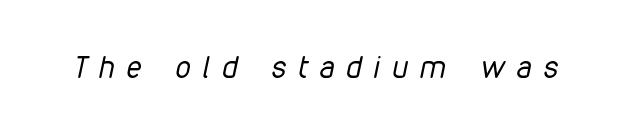
The image shows 30 px regular-weight, condensed type, italic (leaning right); set unusually wide letter spacing (+0.41 em), not underlined; low stroke contrast and a medium x-height.
